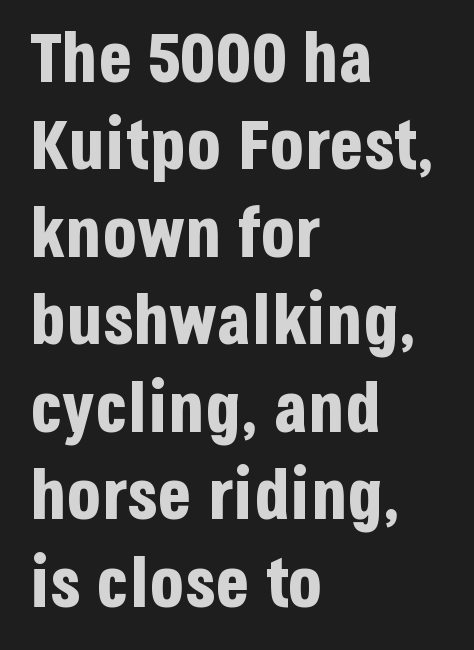
Q: Is the text bold? A: Yes.
Q: Is the text italic (slanted)? A: No, it is upright.
Q: Is the typeface a serif or a sans-serif typeface? A: Sans-serif.
Q: Is the text underlined? A: No.
Q: How is the paragraph aligned? A: Left-aligned.
Q: Is the spacing between letters normal or unusually wide? A: Normal.
Q: Is the spacing between lines tight, normal or loose? A: Normal.
Q: Width (condensed, normal, or wide)? A: Condensed.
Q: Stroke contrast? A: Low.
Q: x-height? A: Large.
Q: Monospaced? A: No.
